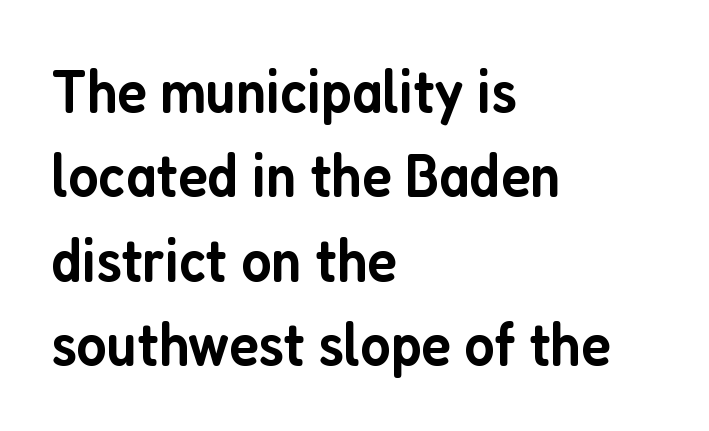
Q: Is the text bold? A: Semi-bold.
Q: Is the text italic (slanted)? A: No, it is upright.
Q: Is the typeface a serif or a sans-serif typeface? A: Sans-serif.
Q: Is the text underlined? A: No.
Q: How is the paragraph aligned? A: Left-aligned.
Q: Is the spacing between letters normal or unusually wide? A: Normal.
Q: Is the spacing between lines tight, normal or loose? A: Normal.
Q: Width (condensed, normal, or wide)? A: Condensed.
Q: Stroke contrast? A: Low.
Q: x-height? A: Medium.
Q: Monospaced? A: No.
